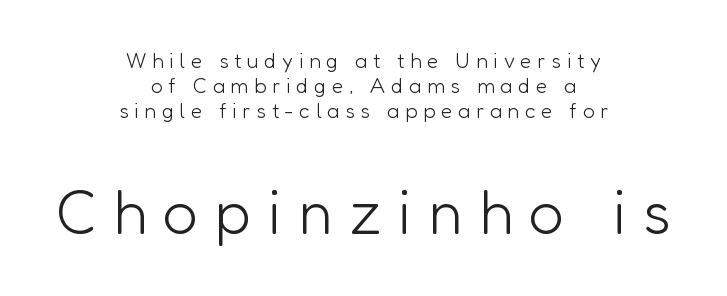
The axis of the letterforms is exactly vertical. Descenders hang freely into open space. Think of a printed novel: that variable character pitch is what you see here. Display-style spreading of the glyphs; the letterfit is very open.
